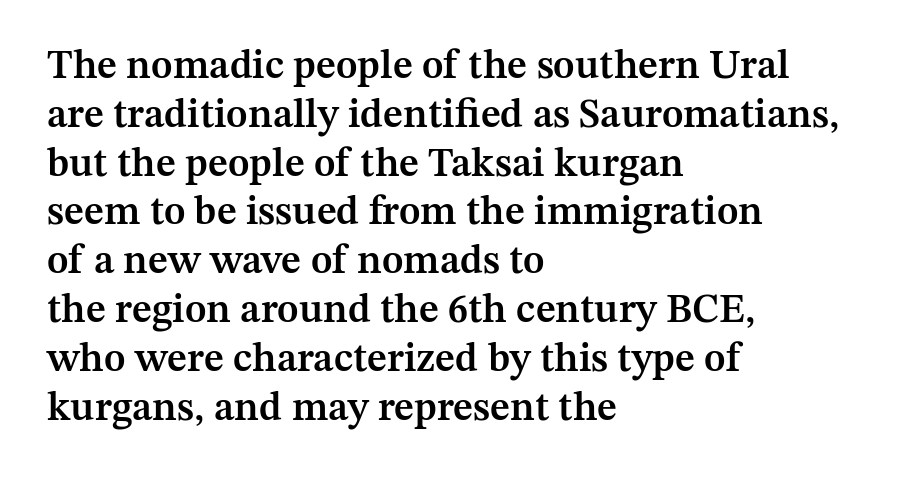
{"serif": "yes", "italic": "no", "bold": "semi", "weight": "semibold", "width": "normal", "stroke_contrast": "medium", "x_height": "medium", "monospaced": "no", "underline": "no", "align": "left", "line_spacing_ratio": 1.22, "letter_spacing": "normal", "letter_spacing_em": 0.0, "glyph_px": 40}
